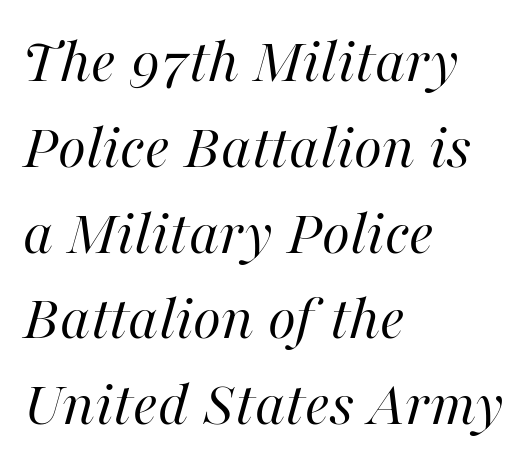
{"italic": "yes", "lean": "right", "slant_degrees": 16, "bold": "no", "weight": "regular", "width": "normal", "stroke_contrast": "high", "x_height": "medium", "monospaced": "no", "underline": "no", "align": "left", "line_spacing": "normal", "line_spacing_ratio": 1.32, "letter_spacing": "normal", "letter_spacing_em": 0.0, "glyph_px": 65}
